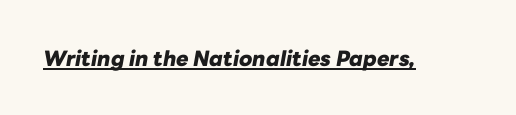
Q: Is the text bold? A: Yes.
Q: Is the text italic (slanted)? A: Yes, it leans right by about 10 degrees.
Q: Is the text underlined? A: Yes.
Q: Is the spacing between letters normal or unusually wide? A: Normal.
